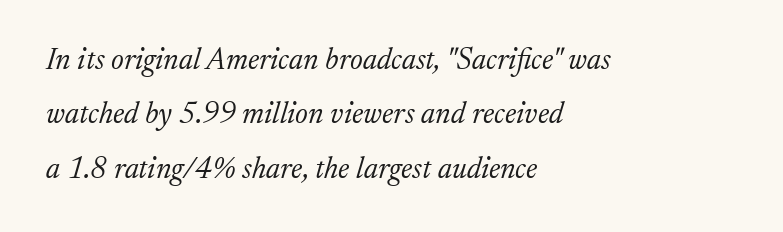
Q: Is the text bold? A: No.
Q: Is the text italic (slanted)? A: Yes, it leans right by about 17 degrees.
Q: Is the typeface a serif or a sans-serif typeface? A: Serif.
Q: Is the text underlined? A: No.
Q: How is the paragraph aligned? A: Left-aligned.
Q: Is the spacing between letters normal or unusually wide? A: Normal.
Q: Width (condensed, normal, or wide)? A: Normal.
Q: Stroke contrast? A: Low.
Q: x-height? A: Medium.
Q: Monospaced? A: No.
